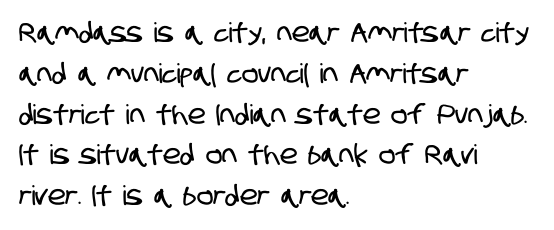
The image shows 27 px text type; set left-aligned, normal line spacing (1.51x), normal letter spacing, not underlined.
